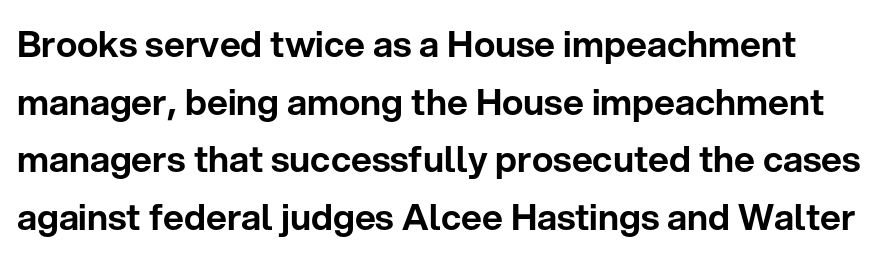
Looks like regular typesetting: each glyph gets only the width it needs. The type is set solid horizontally, with unmodified tracking. Vertically, the passage feels balanced, rows spaced as you'd expect. In terms of posture, this sample is upright. Check where the strokes stop: nothing finishes them off — pure sans.
